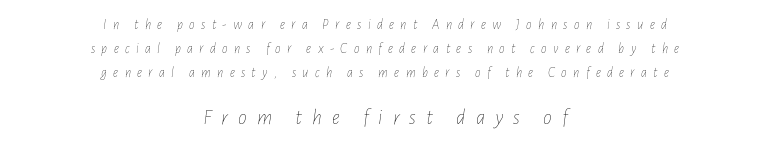
{"italic": "yes", "lean": "right", "slant_degrees": 7, "bold": "no", "underline": "no", "align": "center", "line_spacing_ratio": 1.71, "letter_spacing": "wide", "letter_spacing_em": 0.45, "larger_block": "second", "size_ratio": 1.57, "glyph_px": 22}
